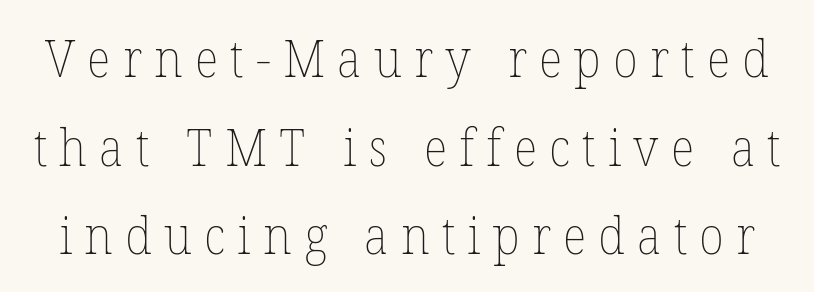
Looks like regular typesetting: each glyph gets only the width it needs. Notice how the stems are strictly vertical — no italics here. Letters rest on an invisible, unmarked baseline. Between one letter and the next there's a generous, obvious gap. This reads as an unemphasized weight, regular at the heaviest.
